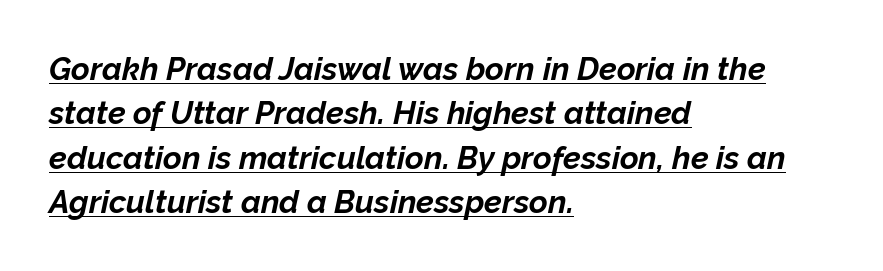
{"italic": "yes", "lean": "right", "slant_degrees": 12, "bold": "yes", "weight": "bold", "width": "normal", "stroke_contrast": "low", "x_height": "medium", "monospaced": "no", "underline": "yes", "align": "left", "line_spacing": "normal", "line_spacing_ratio": 1.39, "letter_spacing": "normal", "letter_spacing_em": 0.0, "glyph_px": 32}
